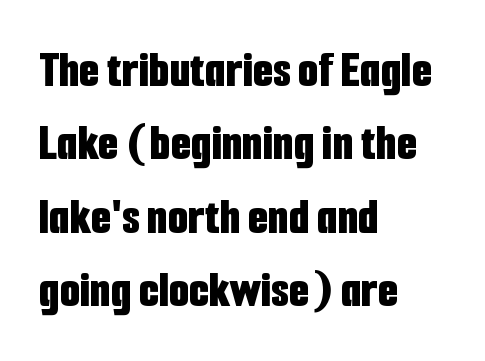
{"serif": "no", "italic": "no", "bold": "yes", "weight": "bold", "width": "condensed", "stroke_contrast": "low", "x_height": "medium", "monospaced": "no", "underline": "no", "align": "left", "line_spacing": "normal", "line_spacing_ratio": 1.41, "letter_spacing": "normal", "letter_spacing_em": 0.0, "glyph_px": 52}
